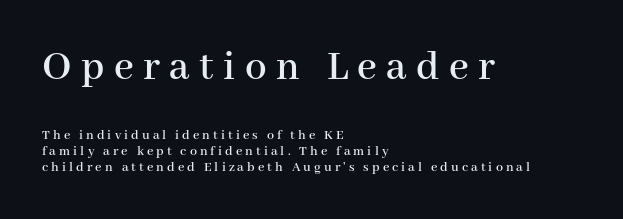
The image shows 43 px serif type, upright; set left-aligned, line spacing 1.17x, unusually wide letter spacing (+0.22 em), not underlined; the first (top) block is 3.07x larger; high stroke contrast and a medium x-height.
